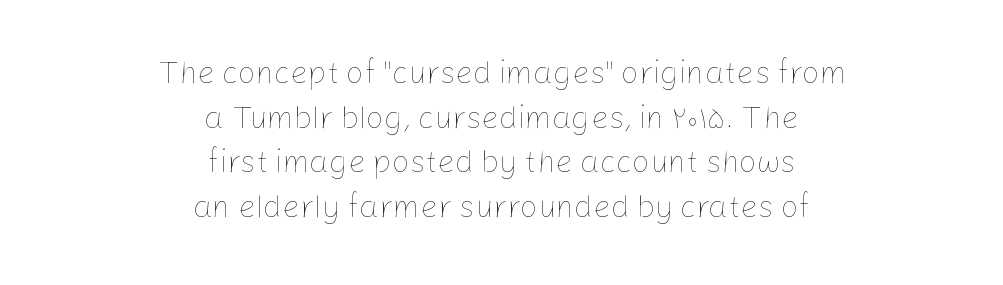
The image shows 31 px thin type, upright; set centered, normal line spacing (1.44x), normal letter spacing, not underlined; low stroke contrast and a medium x-height.
